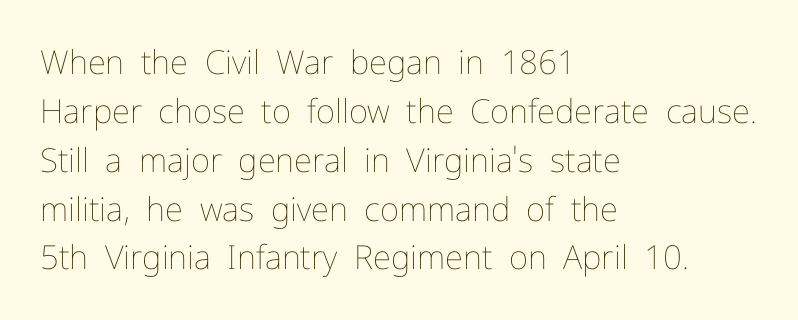
The image shows 33 px thin type, upright; set left-aligned, normal line spacing (1.48x), normal letter spacing, not underlined; low stroke contrast and a medium x-height.
